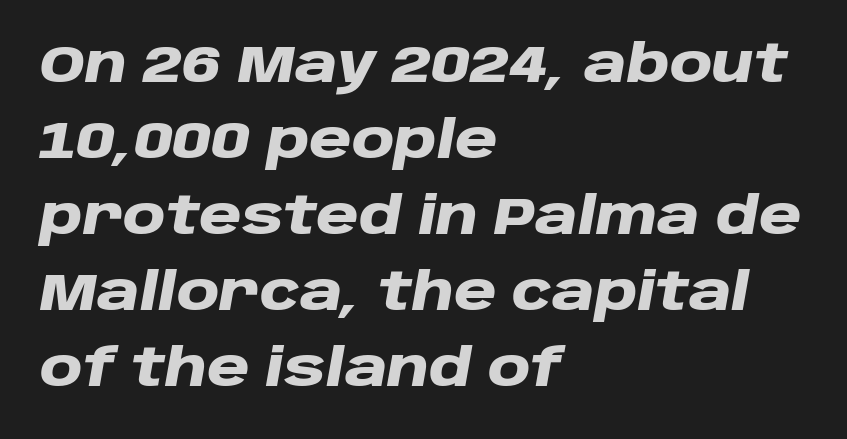
As a designer I'd log this as weight 700, bold. Rows of type keep a routine distance in the vertical direction. Quick note: italic. Here the designer chose a conventional face with non-uniform glyph widths.
